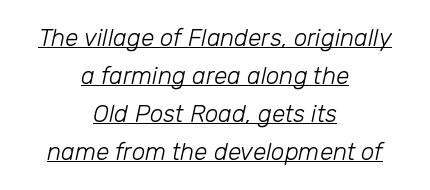
The image shows 24 px text type, italic (leaning right); set centered, normal line spacing (1.59x), normal letter spacing, underlined.
